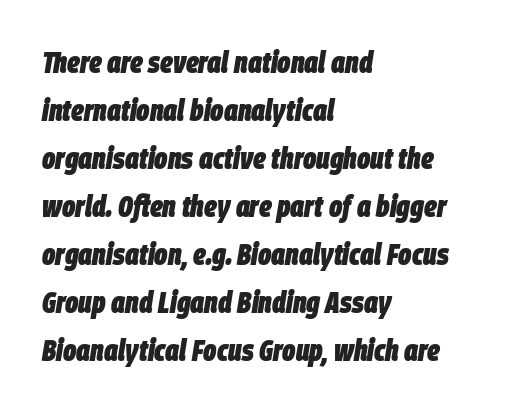
Q: Is the text bold? A: Yes.
Q: Is the text italic (slanted)? A: Yes, it leans right by about 9 degrees.
Q: Is the text underlined? A: No.
Q: How is the paragraph aligned? A: Left-aligned.
Q: Is the spacing between letters normal or unusually wide? A: Normal.
Q: Is the spacing between lines tight, normal or loose? A: Normal.
Q: Width (condensed, normal, or wide)? A: Condensed.
Q: Stroke contrast? A: Low.
Q: x-height? A: Large.
Q: Monospaced? A: No.
